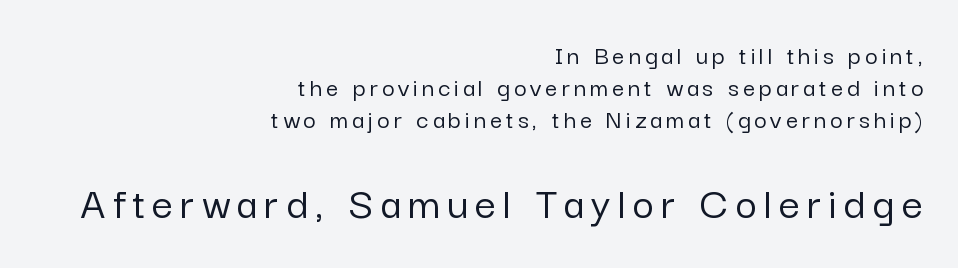
These lines are composed in type without serifs. The letters stand upright; this is a roman face. The space directly below the letters is spotless. These lines stack with their right ends in a neat column. Compare the two chunks: the lower has the greater cap height. Is this a fixed-width face? No — the glyphs have proportional, varying widths.
